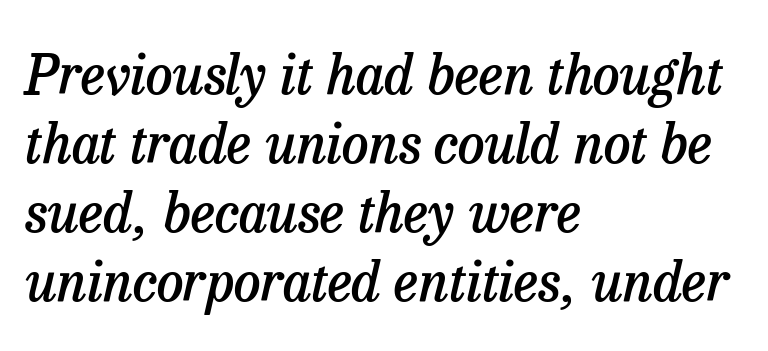
{"serif": "yes", "italic": "yes", "lean": "right", "slant_degrees": 13, "bold": "semi", "weight": "semibold", "width": "normal", "stroke_contrast": "low", "x_height": "medium", "monospaced": "no", "underline": "no", "align": "left", "line_spacing": "normal", "line_spacing_ratio": 1.28, "letter_spacing": "normal", "letter_spacing_em": 0.0, "glyph_px": 54}
